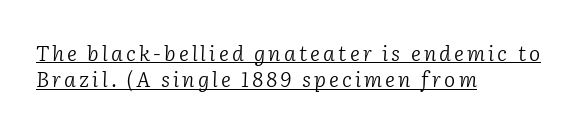
The image shows 21 px text type, italic (leaning right); set left-aligned, line spacing 1.24x, underlined.
